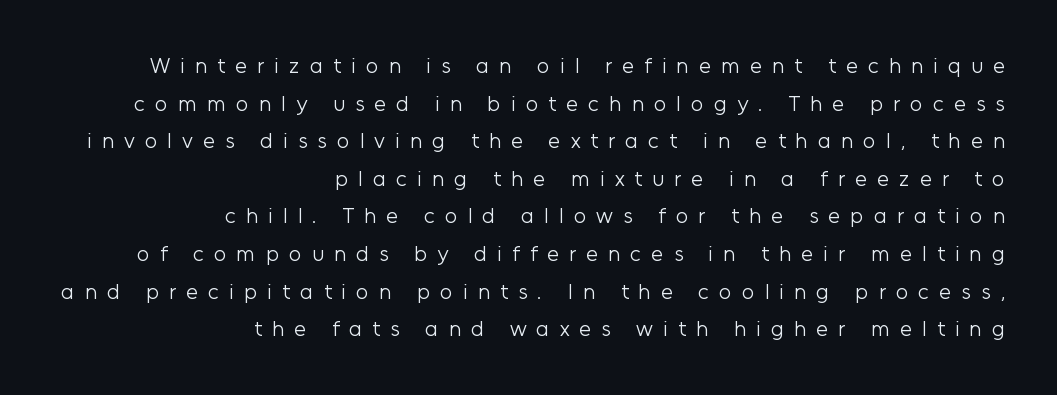
The image shows 22 px text type, upright; set right-aligned, line spacing 1.71x, unusually wide letter spacing (+0.45 em), not underlined.
